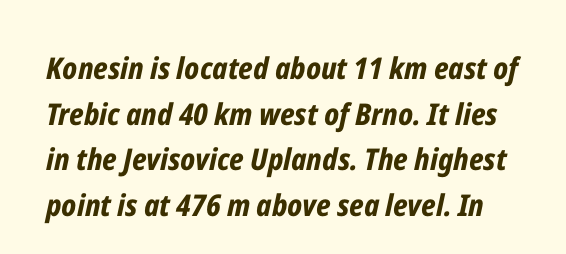
These lines carry a lot of weight — the face is fully bold. Caption: standard tracking, unaltered. Check under the words: just untouched page. The rendering uses natural spacing where letterforms have individual widths. Does the lettering tilt? It does — this is italic. This block has exactly the height ordinary leading produces.
